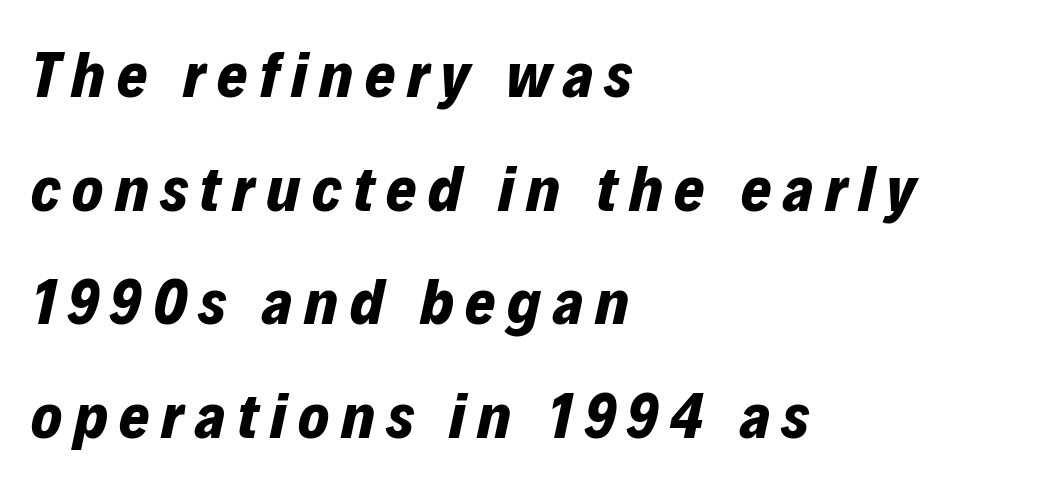
This is heavy type, rendered in bold. The whole block is typeset with a tilt. The area under the type is left untouched. Visually the block forms a straight wall on the left and a jagged coastline on the right. You could not count columns in this text — the font is proportionally spaced.
